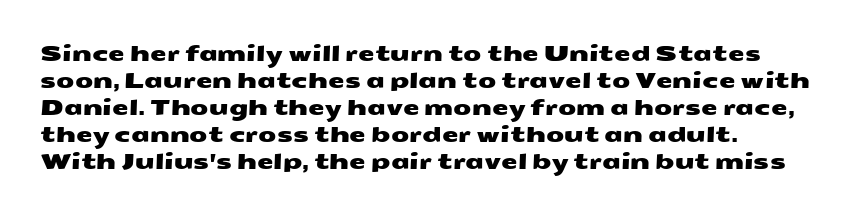
{"underline": "no", "line_spacing": "normal", "line_spacing_ratio": 1.28, "letter_spacing": "normal", "letter_spacing_em": 0.0, "glyph_px": 21}
